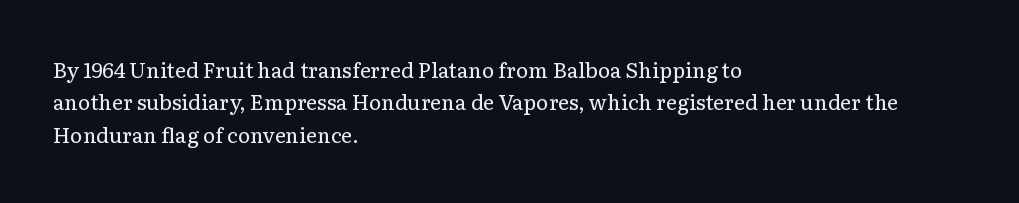
Q: Is the text bold? A: No.
Q: Is the text italic (slanted)? A: No, it is upright.
Q: Is the text underlined? A: No.
Q: How is the paragraph aligned? A: Left-aligned.
Q: Is the spacing between letters normal or unusually wide? A: Normal.
Q: Is the spacing between lines tight, normal or loose? A: Normal.
